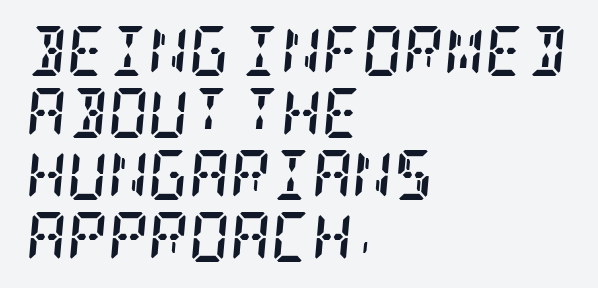
Q: Is the text bold? A: Yes.
Q: Is the text italic (slanted)? A: Yes, it leans right by about 5 degrees.
Q: Is the typeface a serif or a sans-serif typeface? A: Serif.
Q: Is the text underlined? A: No.
Q: How is the paragraph aligned? A: Left-aligned.
Q: Is the spacing between letters normal or unusually wide? A: Normal.
Q: Width (condensed, normal, or wide)? A: Condensed.
Q: Stroke contrast? A: Low.
Q: x-height? A: Large.
